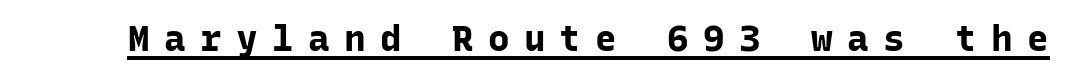
{"serif": "no", "italic": "no", "bold": "yes", "weight": "bold", "width": "normal", "stroke_contrast": "low", "x_height": "medium", "monospaced": "yes", "underline": "yes", "letter_spacing": "wide", "letter_spacing_em": 0.4, "glyph_px": 36}
